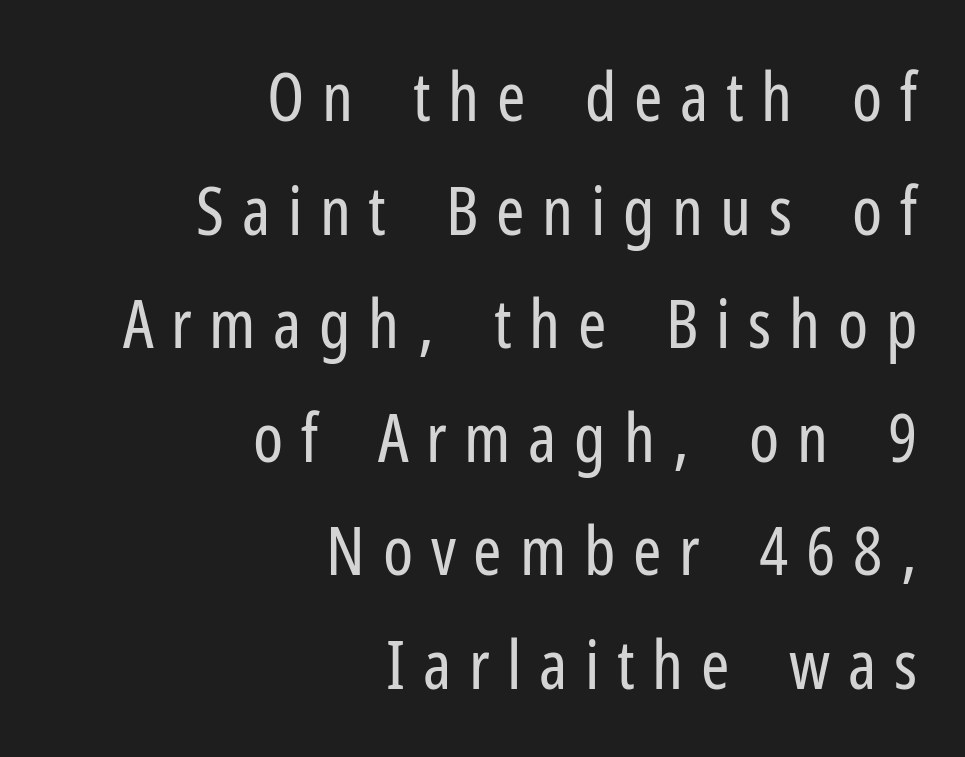
The image shows 68 px regular-weight, condensed sans-serif type, upright; set right-aligned, normal line spacing (1.67x), unusually wide letter spacing (+0.26 em), not underlined; low stroke contrast and a medium x-height.
